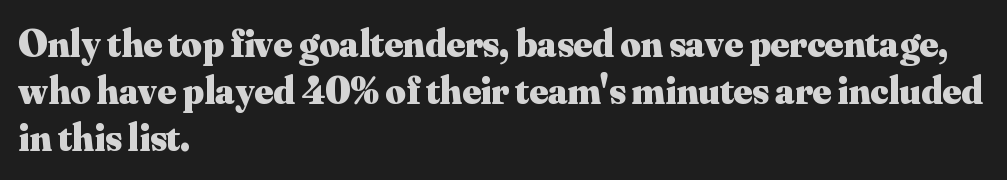
This sample has the flowing, uneven cadence of proportional lettering. Every row of glyphs begins at an identical x-position on the left. The letters carry serifs — small finishing strokes at the ends of their stems. How heavy is the stroke? Heavy — this is a bold. Anything drawn beneath the words? Only blank space.
